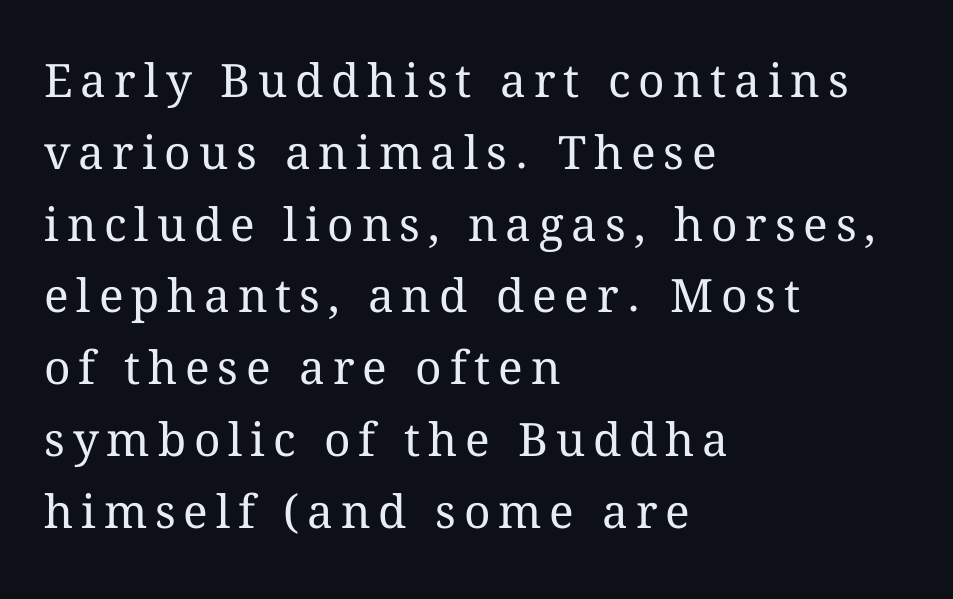
The image shows 46 px regular-weight type, upright; set left-aligned, normal line spacing (1.56x), not underlined; medium stroke contrast and a medium x-height.
